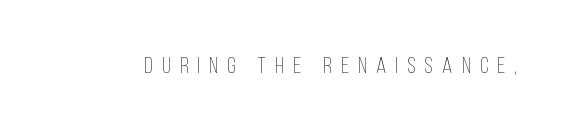
The image shows 23 px text type, upright; set unusually wide letter spacing (+0.4 em), not underlined.
